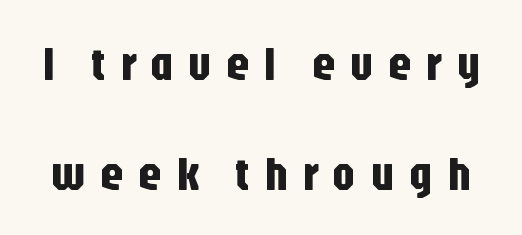
The image shows 47 px condensed sans-serif type, upright; set loose line spacing (2.34x), unusually wide letter spacing (+0.3 em), not underlined; low stroke contrast and a large x-height.
